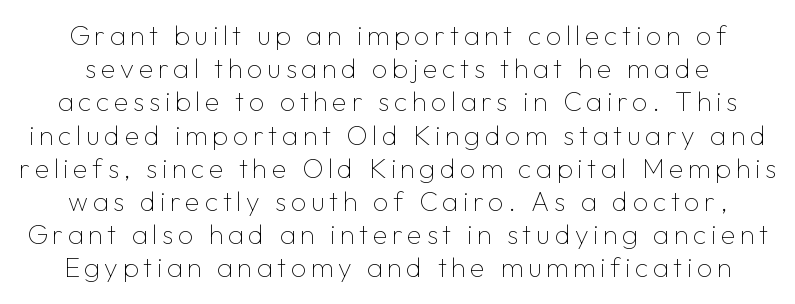
The image shows 27 px text type, upright; set line spacing 1.23x, not underlined.
